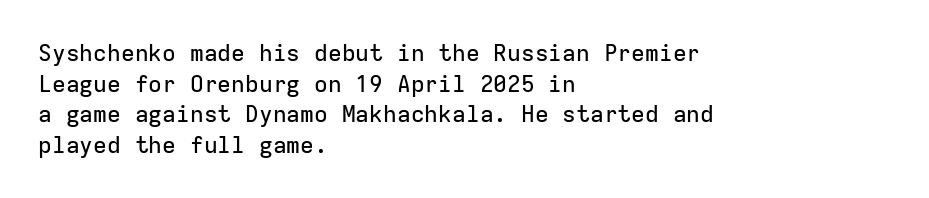
A typesetter would call this leading conventional body-copy spacing. No italicization has been applied; the sample stays upright. Tracking value appears to be zero — textbook default spacing. Short and long lines alike share a common starting point at left. Decoration check: the copy has no underline.
